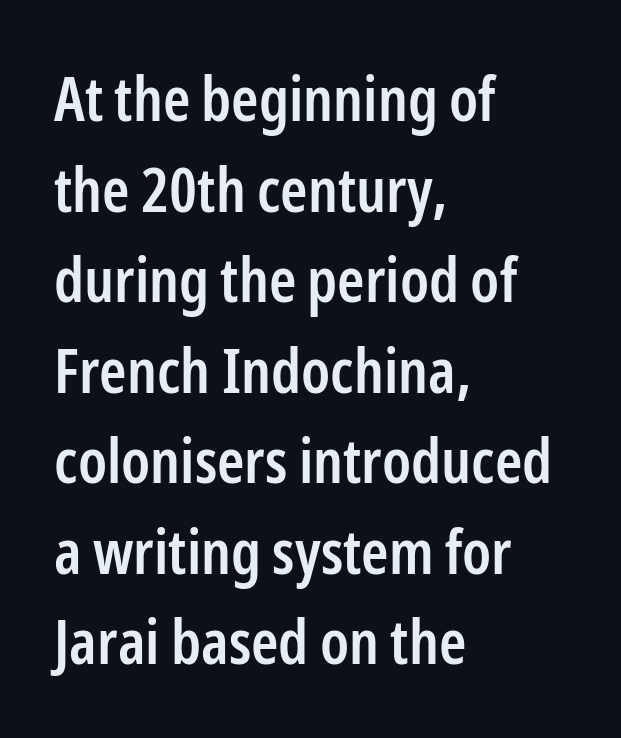
The image shows 62 px semibold, condensed sans-serif type, upright; set left-aligned, normal line spacing (1.46x), normal letter spacing, not underlined; low stroke contrast and a medium x-height.
